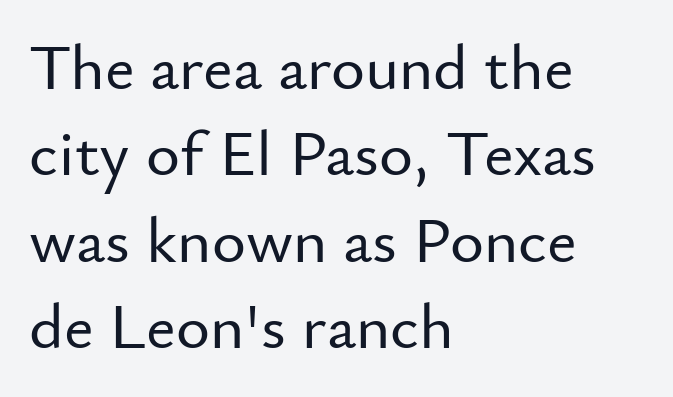
The image shows 65 px sans-serif type, upright; set left-aligned, normal line spacing (1.33x), normal letter spacing, not underlined; low stroke contrast and a small x-height.
